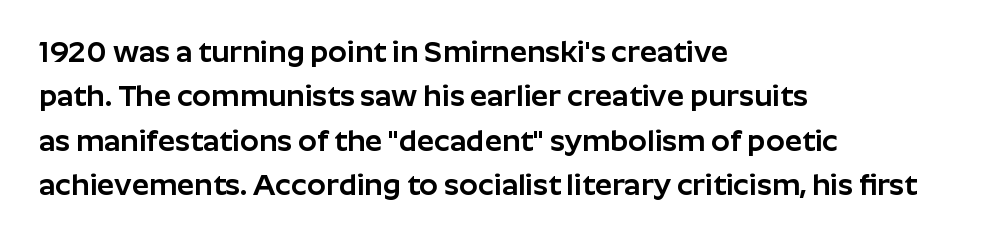
{"serif": "no", "italic": "no", "width": "normal", "stroke_contrast": "low", "x_height": "medium", "monospaced": "no", "underline": "no", "align": "left", "line_spacing": "normal", "line_spacing_ratio": 1.48, "letter_spacing": "normal", "letter_spacing_em": 0.0, "glyph_px": 30}
